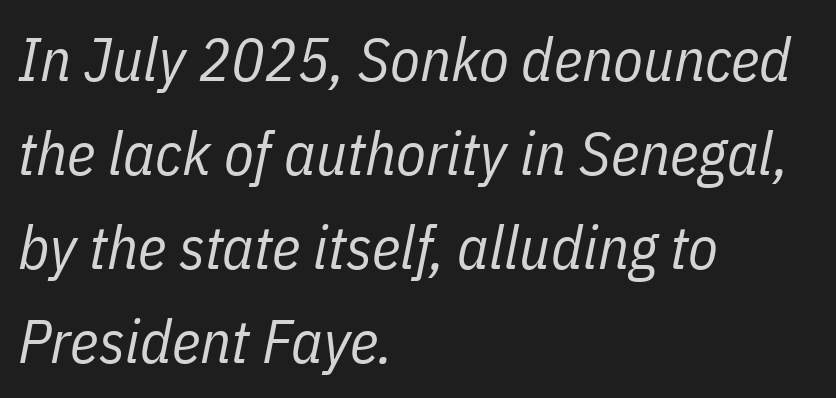
The image shows 61 px regular-weight, condensed type, italic (leaning right); set left-aligned, normal line spacing (1.54x), normal letter spacing, not underlined; low stroke contrast and a medium x-height.
